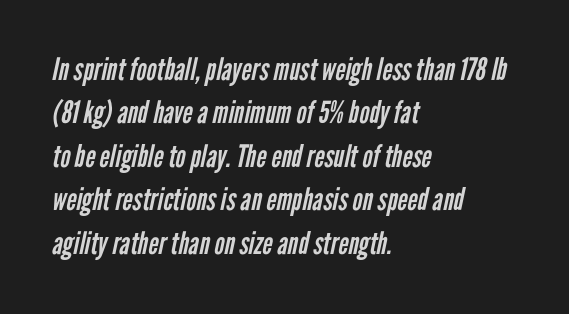
The image shows 31 px regular-weight, condensed sans-serif type; set left-aligned, normal line spacing (1.4x), normal letter spacing, not underlined; low stroke contrast and a medium x-height.
